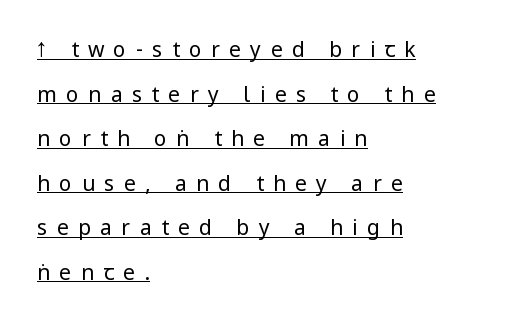
Caption: face not bold, strokes unweighted. The rendering uses a large line-height, opening up the rows. The tracking reads as deliberately expanded to a designer's eye. Casual observation: everything's shoved over to the left.
